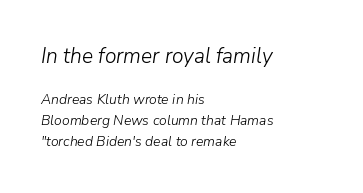
Q: Is the text bold? A: No.
Q: Is the text italic (slanted)? A: Yes, it leans right by about 9 degrees.
Q: Is the text underlined? A: No.
Q: How is the paragraph aligned? A: Left-aligned.
Q: Is the spacing between letters normal or unusually wide? A: Normal.
Q: Is the spacing between lines tight, normal or loose? A: Normal.
Q: Which block of text is set in a larger size, the first (top) or the second (bottom)? A: The first (top) one.
